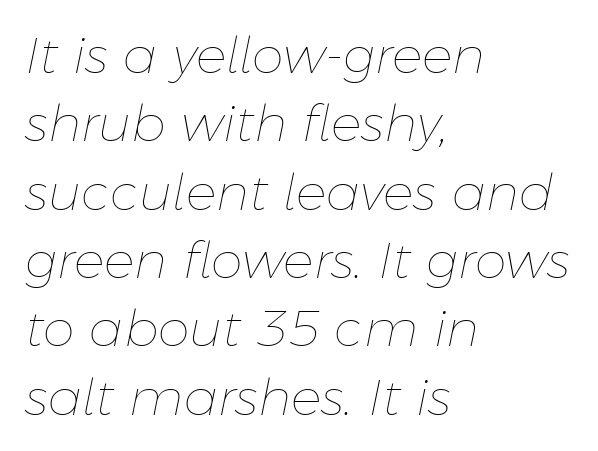
Notice how the passage keeps a crisp vertical edge on the left only. The gap between lines stays unmarked. Spacing between characters is what you'd get straight out of the box. The rendering uses a moderate line-height, typical for paragraphs.
